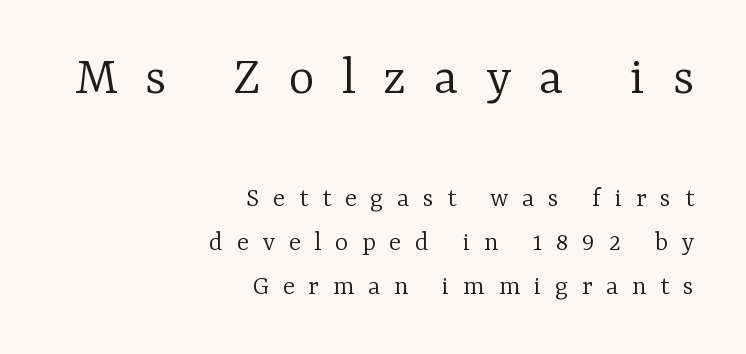
{"serif": "yes", "italic": "no", "bold": "no", "weight": "light", "width": "normal", "stroke_contrast": "low", "x_height": "medium", "monospaced": "no", "underline": "no", "align": "right", "line_spacing": "normal", "line_spacing_ratio": 1.57, "letter_spacing": "wide", "letter_spacing_em": 0.49, "larger_block": "first", "size_ratio": 2.0, "glyph_px": 56}
